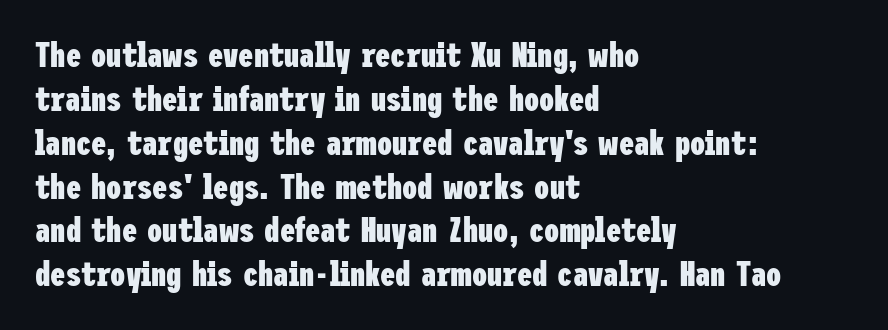
The image shows 34 px heavy, condensed sans-serif type, upright; set left-aligned, normal line spacing (1.29x), normal letter spacing, not underlined; low stroke contrast and a medium x-height.
